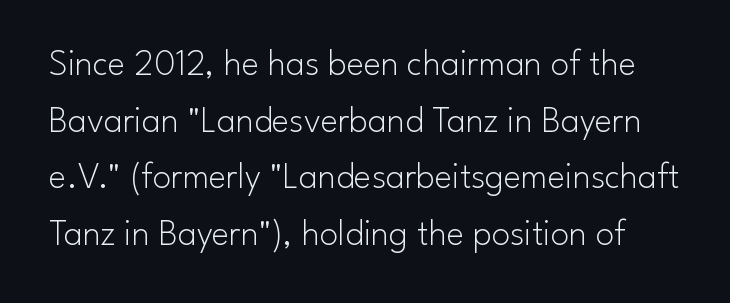
{"serif": "no", "italic": "no", "bold": "no", "weight": "light", "width": "normal", "stroke_contrast": "low", "x_height": "small", "monospaced": "no", "underline": "no", "line_spacing": "normal", "line_spacing_ratio": 1.53, "letter_spacing": "normal", "letter_spacing_em": 0.0, "glyph_px": 37}
